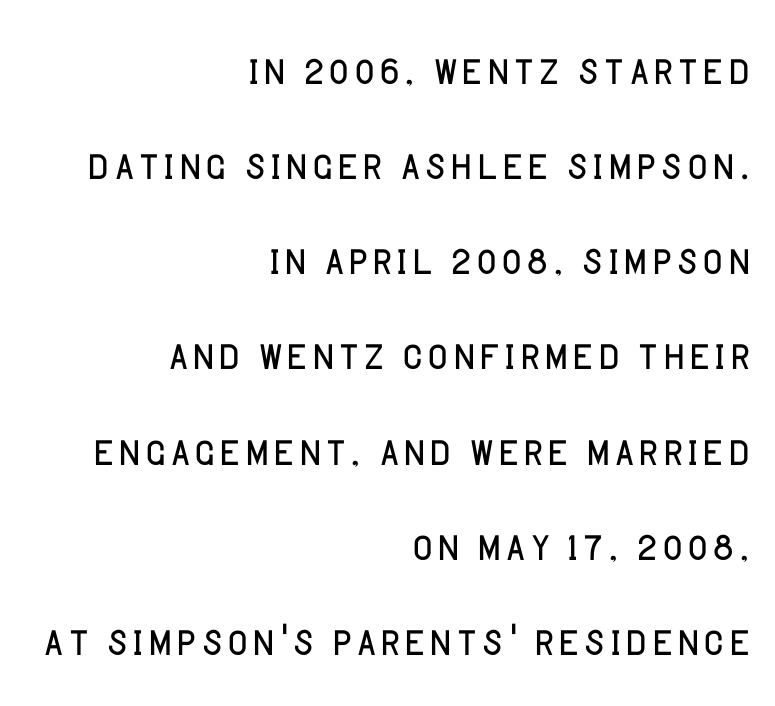
Q: Is the text bold? A: No.
Q: Is the text italic (slanted)? A: No, it is upright.
Q: Is the typeface a serif or a sans-serif typeface? A: Sans-serif.
Q: Is the text underlined? A: No.
Q: How is the paragraph aligned? A: Right-aligned.
Q: Is the spacing between letters normal or unusually wide? A: Normal.
Q: Width (condensed, normal, or wide)? A: Normal.
Q: Stroke contrast? A: Low.
Q: x-height? A: Large.
Q: Monospaced? A: No.
